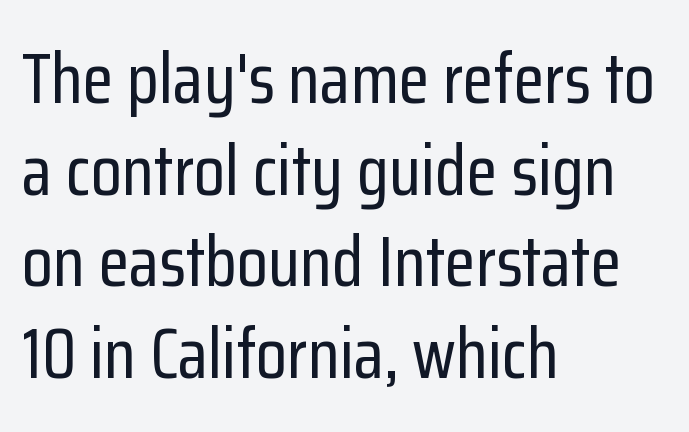
Each row of text sits above clean, open space. Notice how the passage keeps a crisp vertical edge on the left only. When letters stand straight like this, we call the style roman or upright. The type family on display is of the sans-serif kind. Standard letterfit; no display-style spreading of the glyphs.
